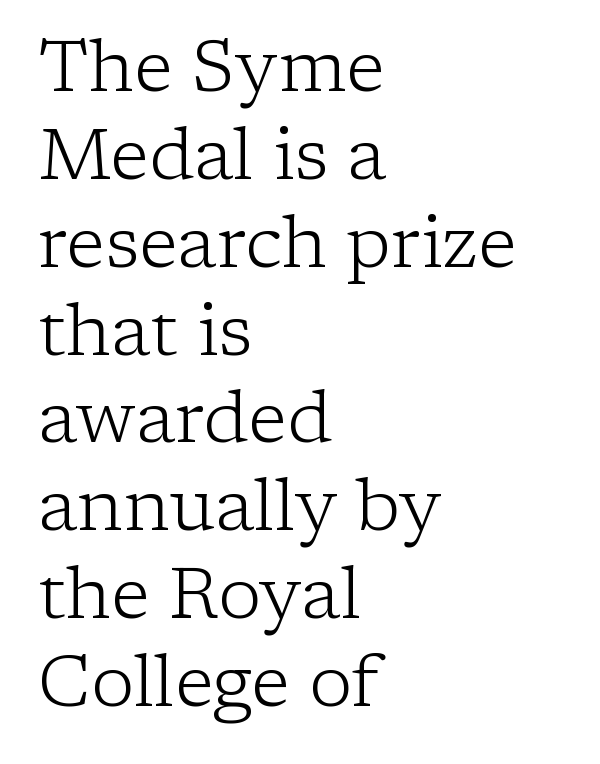
The image shows 72 px light serif type, upright; set left-aligned, line spacing 1.22x, normal letter spacing, not underlined; low stroke contrast and a medium x-height.
